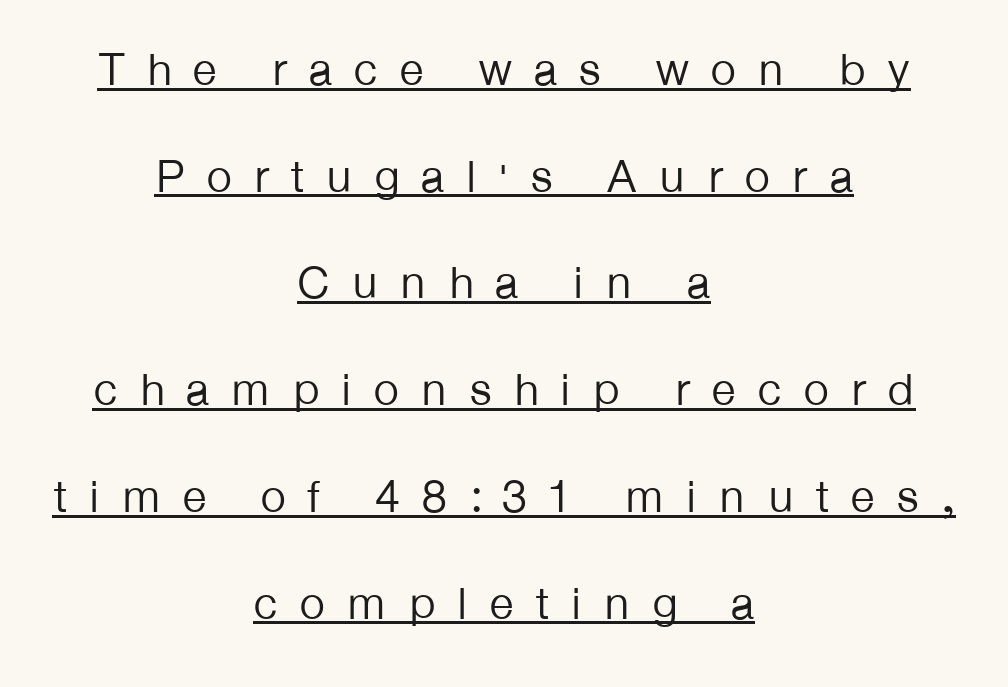
Q: Is the text bold? A: No.
Q: Is the text italic (slanted)? A: No, it is upright.
Q: Is the typeface a serif or a sans-serif typeface? A: Sans-serif.
Q: Is the text underlined? A: Yes.
Q: How is the paragraph aligned? A: Centered.
Q: Is the spacing between letters normal or unusually wide? A: Unusually wide.
Q: Is the spacing between lines tight, normal or loose? A: Loose.
Q: Width (condensed, normal, or wide)? A: Normal.
Q: Stroke contrast? A: Low.
Q: x-height? A: Medium.
Q: Monospaced? A: No.
